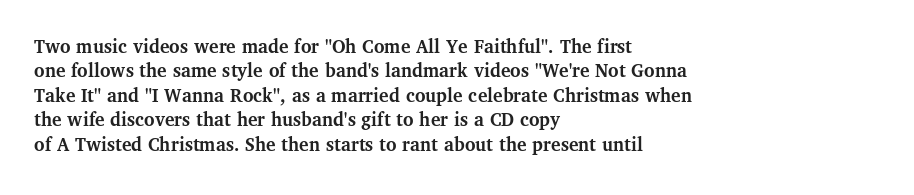
{"italic": "no", "bold": "yes", "underline": "no", "align": "left", "line_spacing_ratio": 1.22, "letter_spacing": "normal", "letter_spacing_em": 0.0, "glyph_px": 20}
